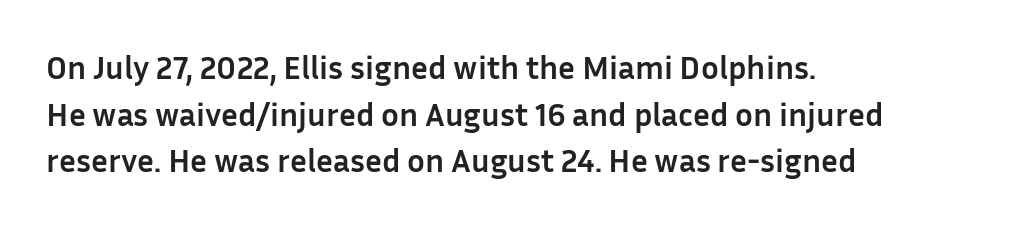
The rows are spaced the way most documents space them. Lines of text with bare space underneath. This rendering employs a face without finishing strokes, i.e., a sans-serif. Short and long lines alike share a common starting point at left.
